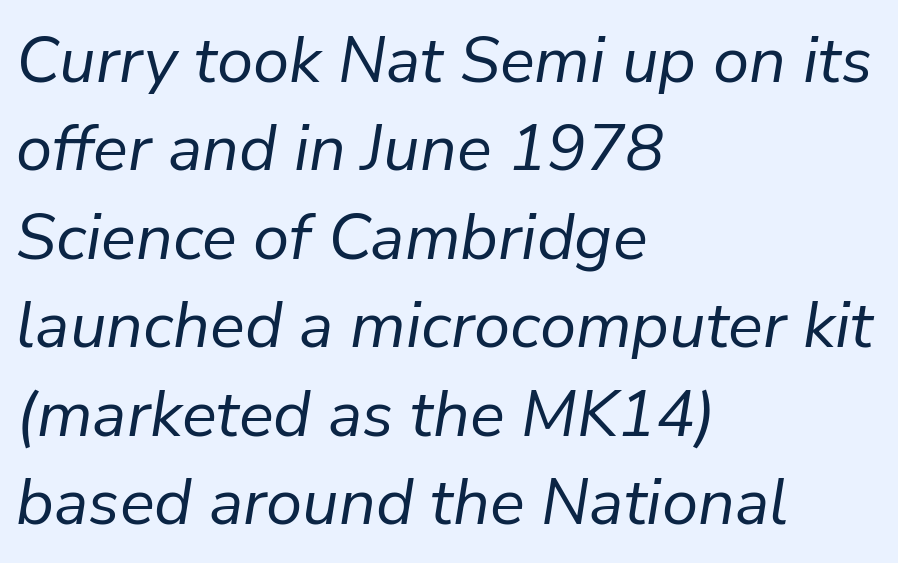
The image shows 65 px regular-weight type, italic (leaning right); set left-aligned, normal line spacing (1.36x), normal letter spacing, not underlined; low stroke contrast and a medium x-height.
